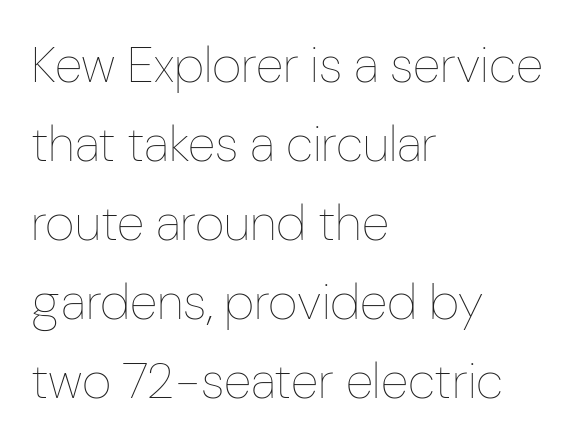
A clean baseline with only descenders dipping below it. Varying glyph widths throughout — classic text-font behaviour. The paragraph shown leans on its left margin. No extra ink here — the face is not bold.
